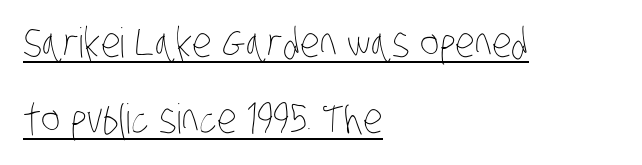
{"bold": "no", "weight": "thin", "width": "condensed", "stroke_contrast": "low", "x_height": "large", "monospaced": "no", "underline": "yes", "align": "left", "line_spacing_ratio": 1.86, "letter_spacing": "normal", "letter_spacing_em": 0.0, "glyph_px": 41}
